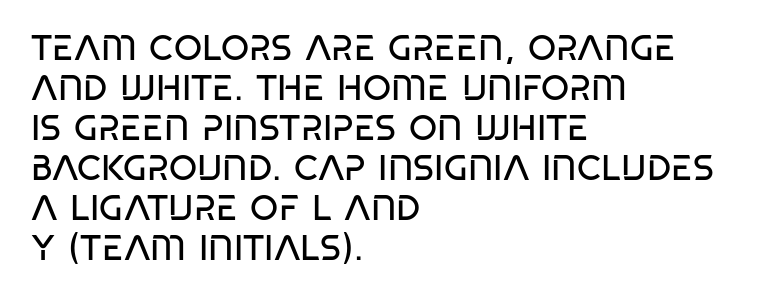
The image shows 36 px regular-weight, condensed sans-serif type; set left-aligned, tight line spacing (1.11x), normal letter spacing, not underlined; low stroke contrast and a large x-height.
